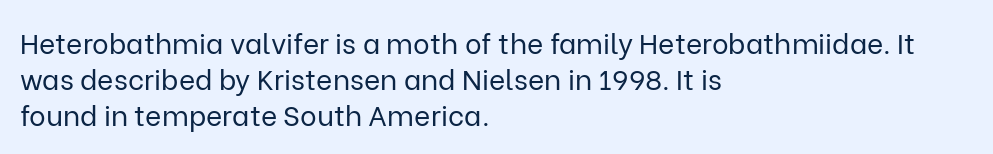
The image shows 28 px regular-weight sans-serif type, upright; set left-aligned, normal line spacing (1.28x), normal letter spacing, not underlined; low stroke contrast and a medium x-height.
